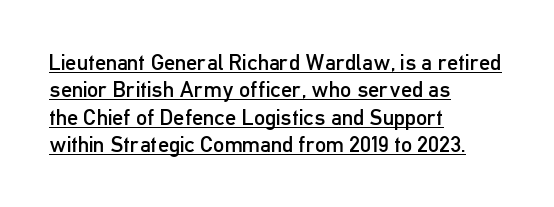
The image shows 22 px text type, upright; set left-aligned, line spacing 1.24x, normal letter spacing, underlined.
